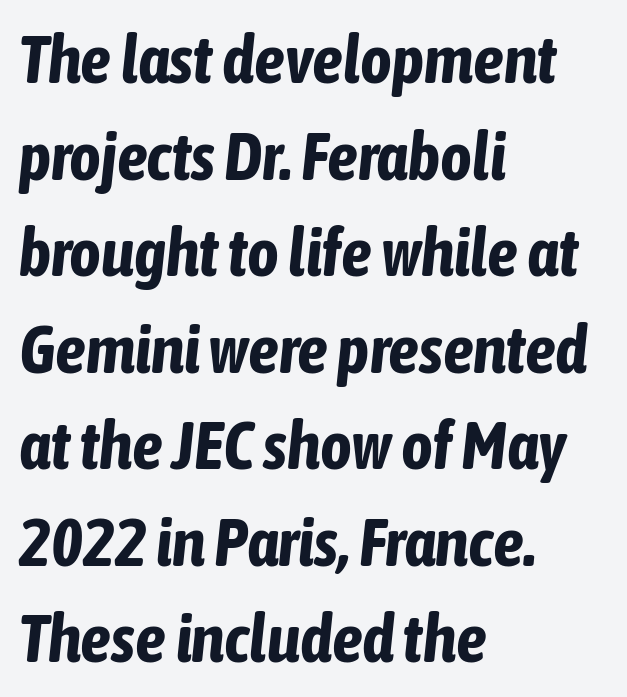
The image shows 68 px bold, condensed type, italic (leaning right); set left-aligned, normal line spacing (1.42x), normal letter spacing, not underlined; low stroke contrast and a medium x-height.
